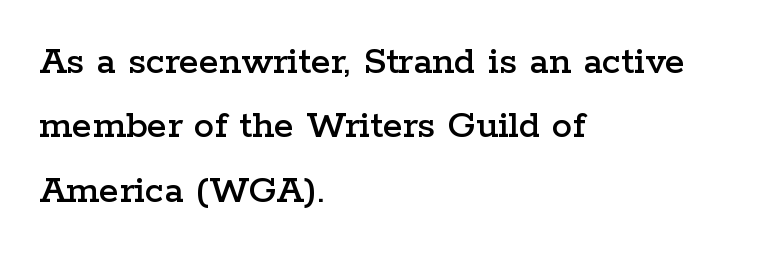
Q: Is the text italic (slanted)? A: No, it is upright.
Q: Is the typeface a serif or a sans-serif typeface? A: Serif.
Q: Is the text underlined? A: No.
Q: How is the paragraph aligned? A: Left-aligned.
Q: Is the spacing between letters normal or unusually wide? A: Normal.
Q: Is the spacing between lines tight, normal or loose? A: Normal.
Q: Width (condensed, normal, or wide)? A: Wide.
Q: Stroke contrast? A: Low.
Q: x-height? A: Medium.
Q: Monospaced? A: No.
